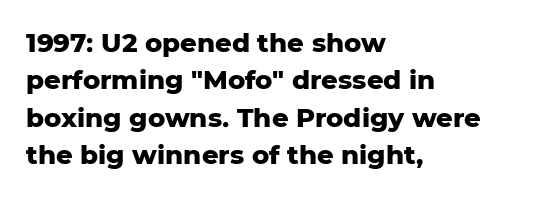
When letters stand straight like this, we call the style roman or upright. A clean baseline with only descenders dipping below it. Horizontally, the lines are justified to the leading edge only. Is there much room between lines? A standard amount, neither cramped nor airy.
